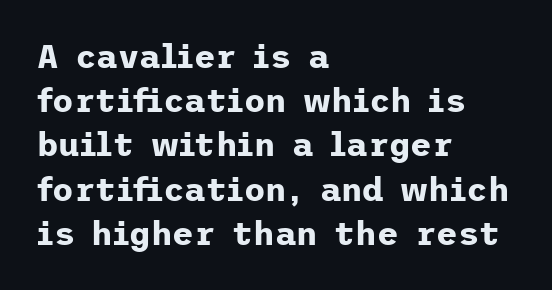
{"serif": "no", "italic": "no", "bold": "yes", "weight": "bold", "width": "normal", "stroke_contrast": "low", "x_height": "medium", "underline": "no", "align": "left", "line_spacing": "normal", "line_spacing_ratio": 1.34, "letter_spacing": "normal", "letter_spacing_em": 0.0, "glyph_px": 33}
